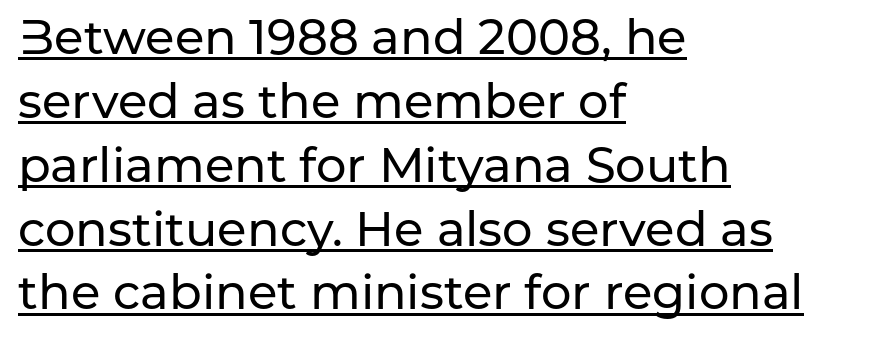
The image shows 48 px sans-serif type, upright; set left-aligned, normal line spacing (1.33x), normal letter spacing, underlined; low stroke contrast and a medium x-height.
